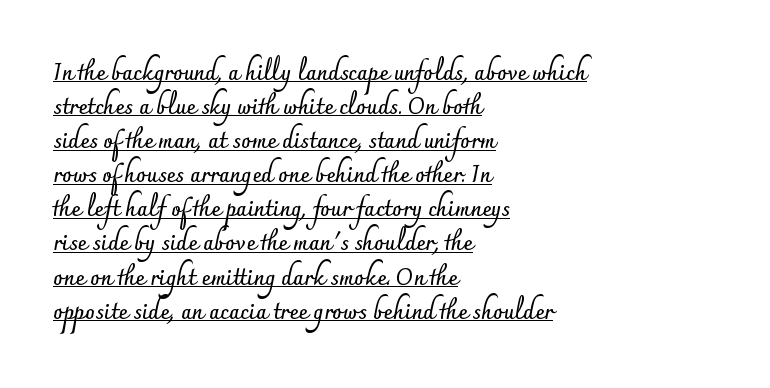
Leading matches the norm, producing a regular column. Each line of the rendering has a horizontal stroke beneath the glyphs. The tracking reads as untouched default to a designer's eye. A full-strength bold gives these letters their thick strokes. The paragraph has a hard left edge and a soft right edge.
